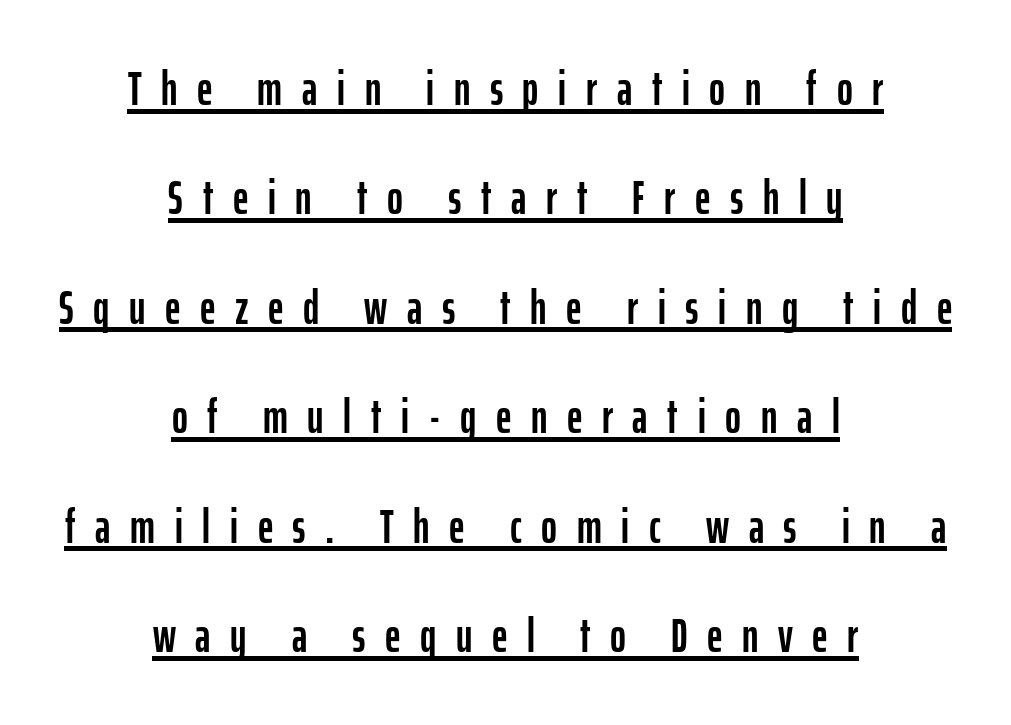
The image shows 48 px condensed sans-serif type, upright; set centered, loose line spacing (2.28x), unusually wide letter spacing (+0.41 em), underlined; low stroke contrast and a medium x-height.
